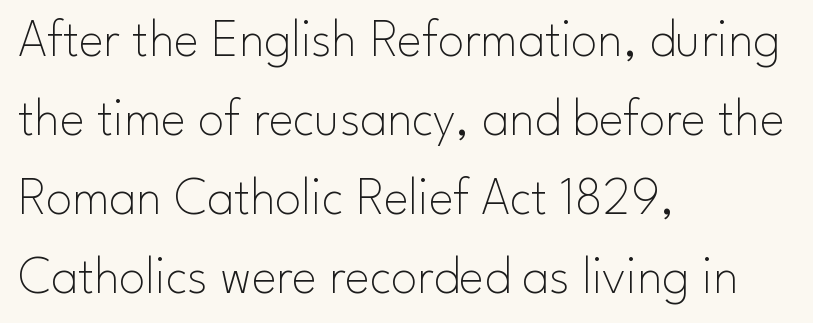
{"serif": "no", "italic": "no", "bold": "no", "weight": "thin", "width": "normal", "stroke_contrast": "low", "x_height": "small", "monospaced": "no", "underline": "no", "align": "left", "line_spacing": "normal", "line_spacing_ratio": 1.49, "letter_spacing": "normal", "letter_spacing_em": 0.0, "glyph_px": 53}
